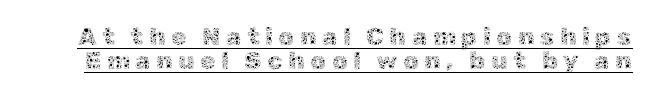
Q: Is the text bold? A: No.
Q: Is the text italic (slanted)? A: No, it is upright.
Q: Is the text underlined? A: Yes.
Q: Is the spacing between letters normal or unusually wide? A: Unusually wide.
Q: Is the spacing between lines tight, normal or loose? A: Tight.
